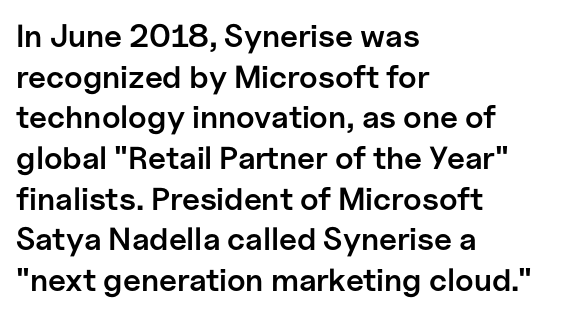
The letterforms sit shoulder to shoulder at normal distance. Every stem runs plumb, perpendicular to the baseline. Lines of text with bare space underneath. Vertical spacing — default.
